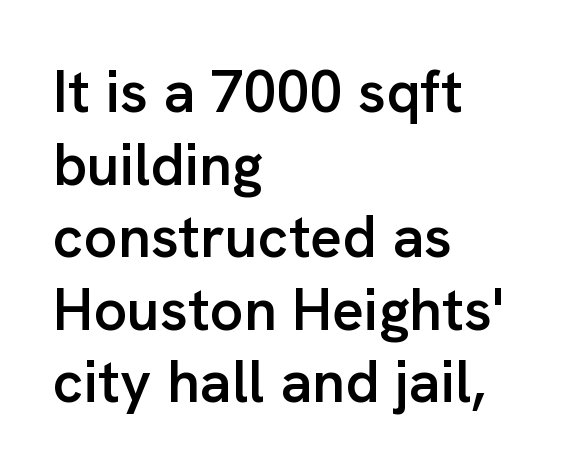
Q: Is the text bold? A: Semi-bold.
Q: Is the text italic (slanted)? A: No, it is upright.
Q: Is the typeface a serif or a sans-serif typeface? A: Sans-serif.
Q: Is the text underlined? A: No.
Q: How is the paragraph aligned? A: Left-aligned.
Q: Is the spacing between letters normal or unusually wide? A: Normal.
Q: Width (condensed, normal, or wide)? A: Normal.
Q: Stroke contrast? A: Low.
Q: x-height? A: Medium.
Q: Monospaced? A: No.
